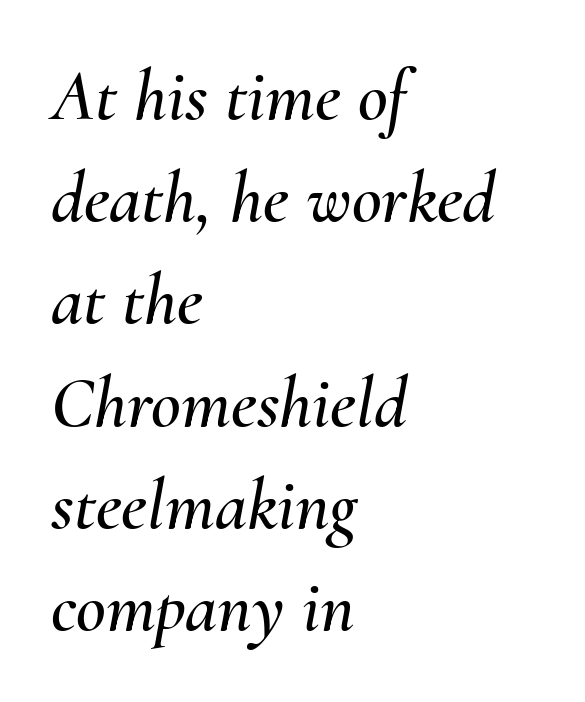
{"italic": "yes", "lean": "right", "slant_degrees": 10, "width": "normal", "stroke_contrast": "medium", "x_height": "small", "monospaced": "no", "underline": "no", "align": "left", "line_spacing": "normal", "line_spacing_ratio": 1.4, "letter_spacing": "normal", "letter_spacing_em": 0.0, "glyph_px": 73}
